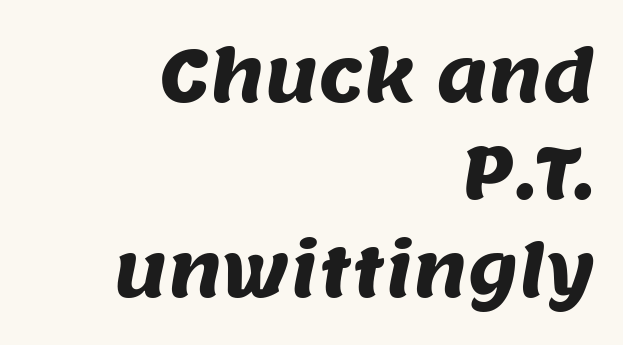
Q: Is the typeface a serif or a sans-serif typeface? A: Sans-serif.
Q: Is the text underlined? A: No.
Q: How is the paragraph aligned? A: Right-aligned.
Q: Is the spacing between letters normal or unusually wide? A: Normal.
Q: Is the spacing between lines tight, normal or loose? A: Normal.
Q: Width (condensed, normal, or wide)? A: Normal.
Q: Stroke contrast? A: Medium.
Q: x-height? A: Large.
Q: Monospaced? A: No.
